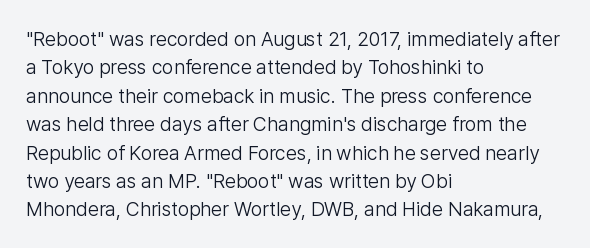
The image shows 20 px text type, upright; set left-aligned, normal line spacing (1.42x), normal letter spacing, not underlined.
